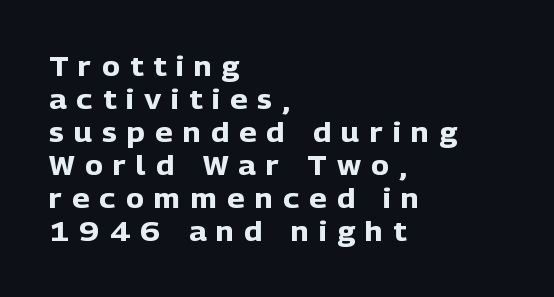
The image shows 27 px bold type, upright; set left-aligned, line spacing 1.22x, unusually wide letter spacing (+0.38 em), not underlined.
